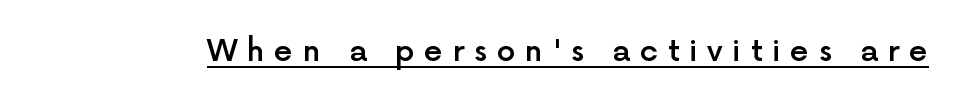
A somewhat darkened texture: the type is semibold rather than bold. Nothing sits at the stroke ends, so this counts as sans-serif. Glyph-to-glyph distance is far greater than everyday printed text. Quick note: underline on. Do the characters align in a grid? No, the font is proportional. If you drew a line through each stem, it would be perfectly vertical.
